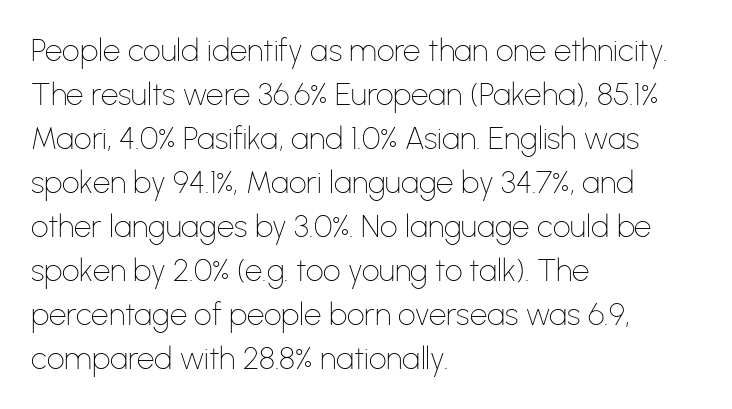
{"serif": "no", "italic": "no", "bold": "no", "weight": "thin", "width": "normal", "stroke_contrast": "low", "x_height": "medium", "monospaced": "no", "underline": "no", "align": "left", "line_spacing": "normal", "line_spacing_ratio": 1.42, "letter_spacing": "normal", "letter_spacing_em": 0.0, "glyph_px": 31}
